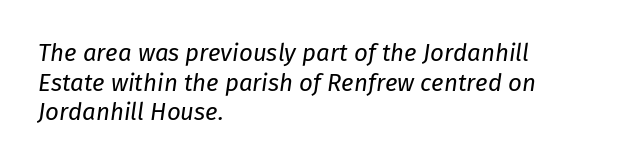
Descenders hang freely into open space. No extra tracking has been applied to these lines. The weight would be labelled regular, book, light, or lighter still. Typeset ragged right — the left edge is the straight one.
